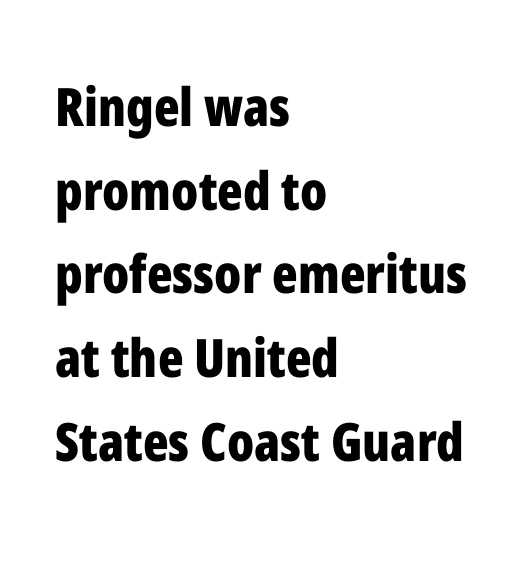
{"serif": "no", "italic": "no", "bold": "yes", "weight": "bold", "width": "condensed", "stroke_contrast": "low", "x_height": "medium", "monospaced": "no", "underline": "no", "align": "left", "line_spacing": "normal", "line_spacing_ratio": 1.58, "letter_spacing": "normal", "letter_spacing_em": 0.0, "glyph_px": 53}
